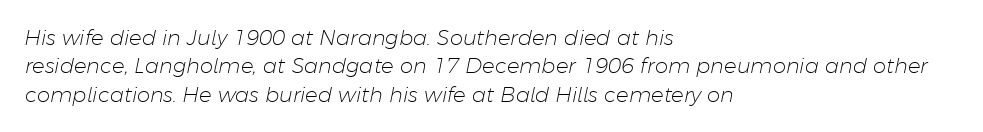
Q: Is the text bold? A: No.
Q: Is the text italic (slanted)? A: Yes, it leans right by about 11 degrees.
Q: Is the text underlined? A: No.
Q: How is the paragraph aligned? A: Left-aligned.
Q: Is the spacing between letters normal or unusually wide? A: Normal.
Q: Is the spacing between lines tight, normal or loose? A: Normal.
